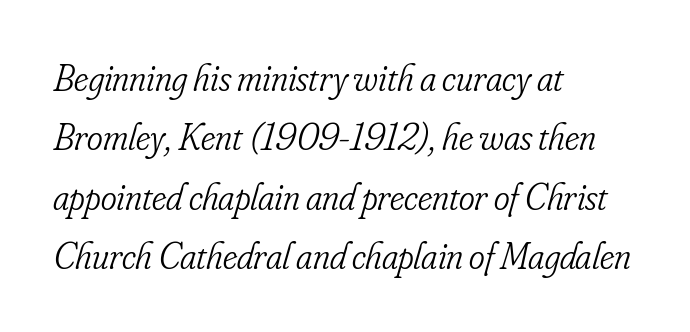
A quiet, ordinary-to-light weight characterises the typeface. Compared with ordinary roman type, these characters are visibly tilted. A serif font was chosen for this passage. The specimen omits any rule beneath the text block's lines. The lines in this sample share a left origin and differ only in where they stop. Line spacing here is normal.
